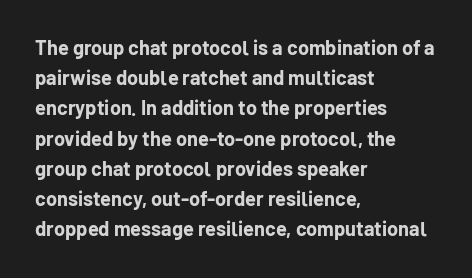
{"italic": "no", "bold": "yes", "underline": "no", "align": "left", "line_spacing": "normal", "line_spacing_ratio": 1.51, "letter_spacing": "normal", "letter_spacing_em": 0.0, "glyph_px": 20}
